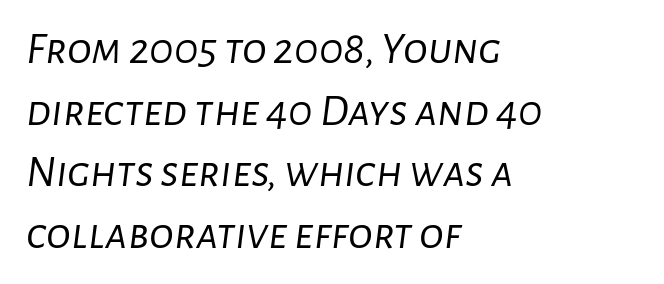
The image shows 46 px light type, italic (leaning right); set left-aligned, normal line spacing (1.34x), normal letter spacing, not underlined; low stroke contrast and a medium x-height.
